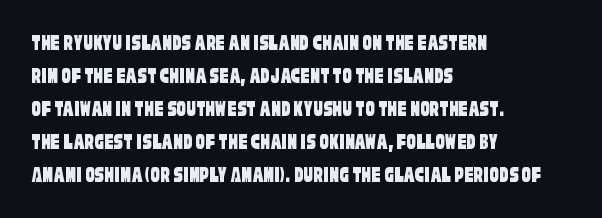
The image shows 23 px text type; set left-aligned, normal line spacing (1.43x), normal letter spacing, not underlined.
